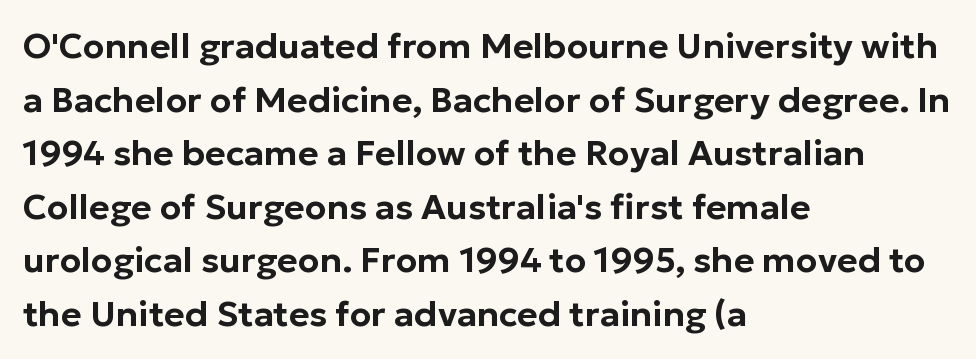
{"serif": "no", "italic": "no", "width": "normal", "stroke_contrast": "low", "x_height": "medium", "monospaced": "no", "underline": "no", "align": "left", "line_spacing": "normal", "line_spacing_ratio": 1.53, "letter_spacing": "normal", "letter_spacing_em": 0.0, "glyph_px": 35}
